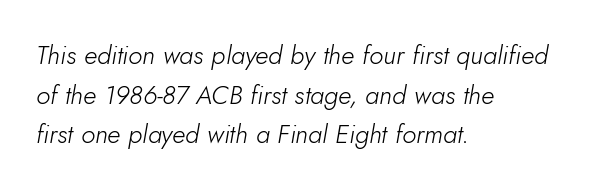
The image shows 26 px text type, italic (leaning right); set left-aligned, normal line spacing (1.52x), normal letter spacing, not underlined.
